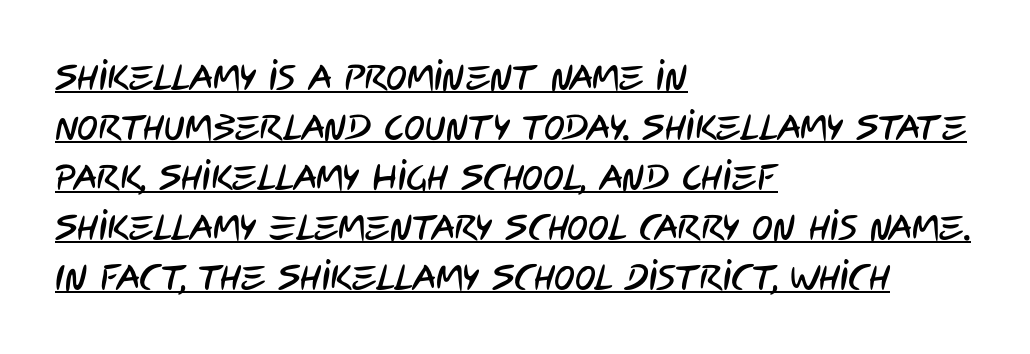
What's the leading like? Ordinary, nothing unusual. These lines are rendered in a variable-pitch font. The designer went with a sans here, leaving each stem footless. Casual observation: everything's shoved over to the left. Like a heading marked for emphasis, these lines bear an underscore.
